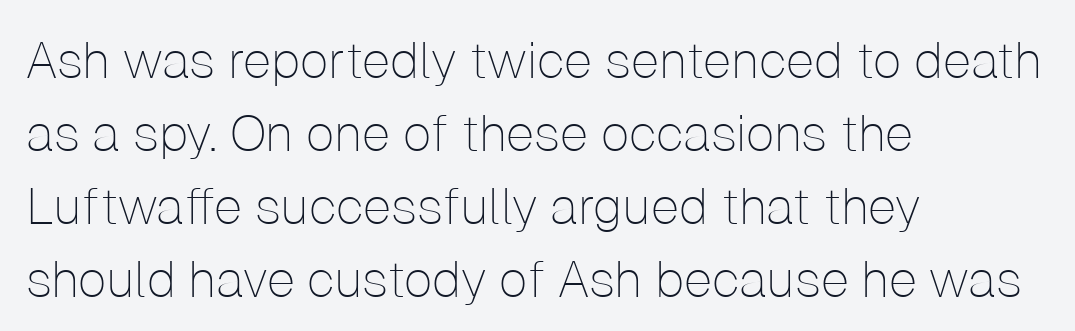
The passage shown is typed in a proportional face where columns would drift. Ink coverage per letter is moderate at most. The zone under the glyphs is completely vacant. A classic flush-left, rag-right setting is used for this passage. Vertical strokes here are truly vertical. Characters follow at the spacing the type designer built in.
